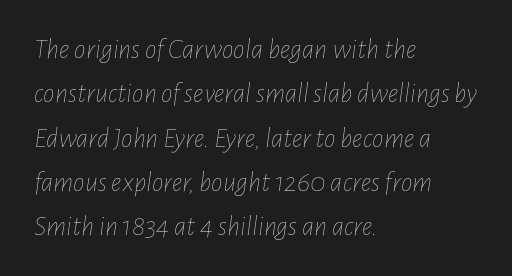
{"italic": "yes", "lean": "right", "slant_degrees": 7, "bold": "no", "weight": "thin", "width": "condensed", "stroke_contrast": "low", "x_height": "medium", "monospaced": "no", "underline": "no", "align": "left", "line_spacing": "normal", "line_spacing_ratio": 1.53, "letter_spacing": "normal", "letter_spacing_em": 0.0, "glyph_px": 29}
